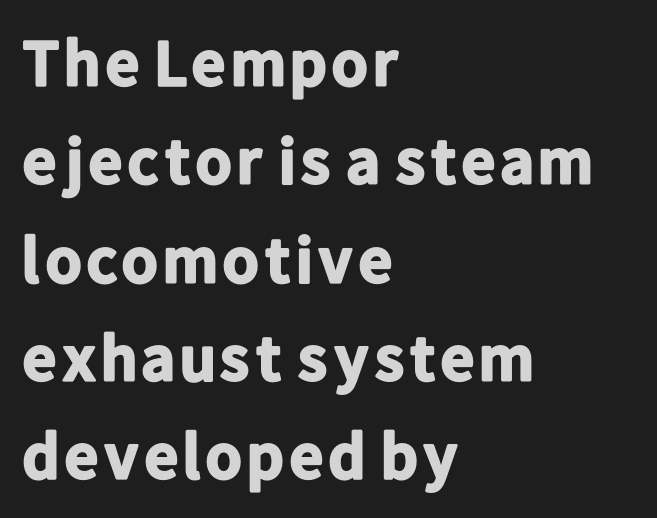
The image shows 66 px bold sans-serif type, upright; set left-aligned, normal line spacing (1.49x), normal letter spacing, not underlined; low stroke contrast and a medium x-height.
